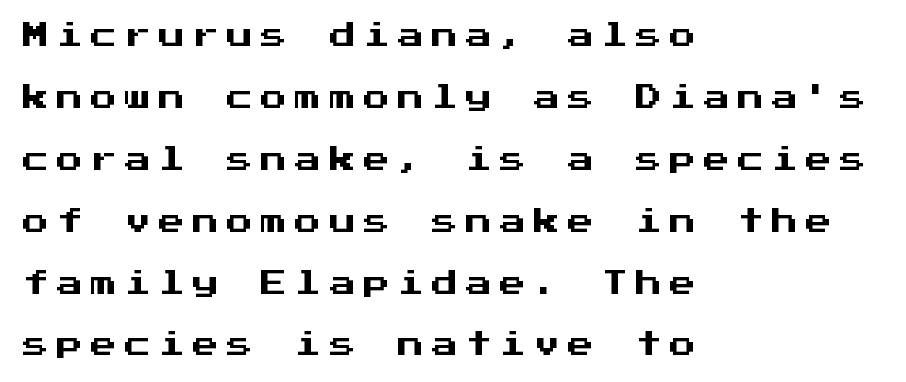
{"italic": "no", "underline": "no", "align": "left", "line_spacing": "loose", "line_spacing_ratio": 2.38, "letter_spacing": "wide", "letter_spacing_em": 0.31, "glyph_px": 26}
